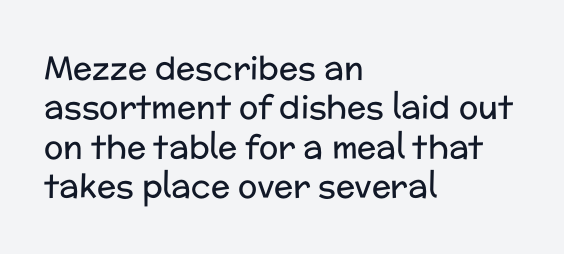
{"serif": "no", "italic": "no", "bold": "no", "weight": "regular", "width": "normal", "stroke_contrast": "low", "x_height": "medium", "monospaced": "no", "underline": "no", "align": "left", "line_spacing_ratio": 1.23, "letter_spacing": "normal", "letter_spacing_em": 0.0, "glyph_px": 32}
